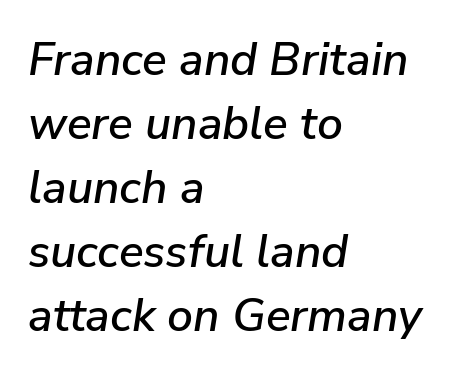
Q: Is the text italic (slanted)? A: Yes, it leans right by about 9 degrees.
Q: Is the text underlined? A: No.
Q: How is the paragraph aligned? A: Left-aligned.
Q: Is the spacing between letters normal or unusually wide? A: Normal.
Q: Is the spacing between lines tight, normal or loose? A: Normal.
Q: Width (condensed, normal, or wide)? A: Normal.
Q: Stroke contrast? A: Low.
Q: x-height? A: Medium.
Q: Monospaced? A: No.
